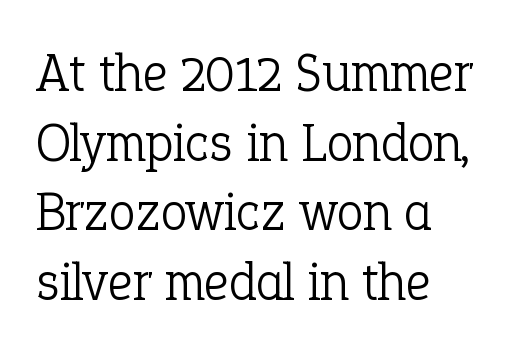
Yep, those are serifs on the letters. In terms of letterspacing, this is plain default setting. Italic: no, the glyphs are upright roman. The glyphs are unaccompanied by any horizontal stroke below them.
